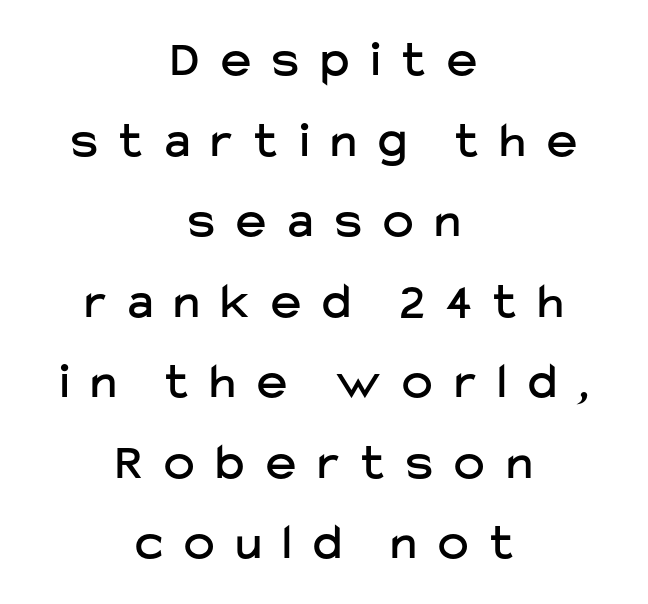
Q: Is the text italic (slanted)? A: No, it is upright.
Q: Is the typeface a serif or a sans-serif typeface? A: Sans-serif.
Q: Is the text underlined? A: No.
Q: How is the paragraph aligned? A: Centered.
Q: Is the spacing between letters normal or unusually wide? A: Unusually wide.
Q: Is the spacing between lines tight, normal or loose? A: Normal.
Q: Width (condensed, normal, or wide)? A: Normal.
Q: Stroke contrast? A: Low.
Q: x-height? A: Medium.
Q: Monospaced? A: No.
